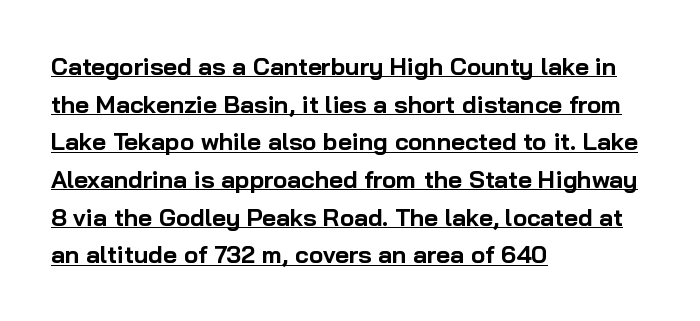
Unlike italic type, these characters show no tilt at all. Set as a true bold cut, around the 700 mark. Caption: multi-line text, flush left, ragged right. The typesetter has applied underlining to the passage shown. Short note: letters normally spaced. Regarding leading, the lines here are spaced in the standard way.
